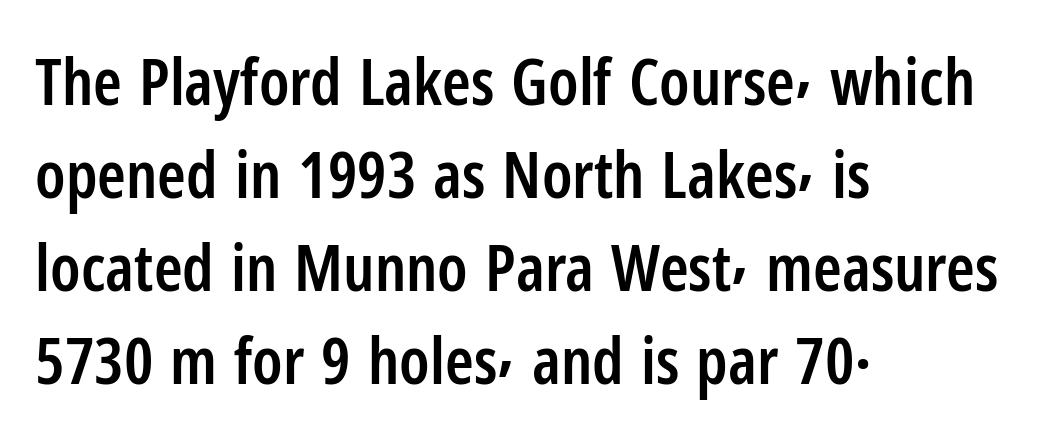
{"serif": "no", "italic": "no", "bold": "semi", "weight": "semibold", "width": "condensed", "stroke_contrast": "low", "x_height": "medium", "monospaced": "no", "underline": "no", "align": "left", "line_spacing": "normal", "line_spacing_ratio": 1.43, "letter_spacing": "normal", "letter_spacing_em": 0.0, "glyph_px": 65}
